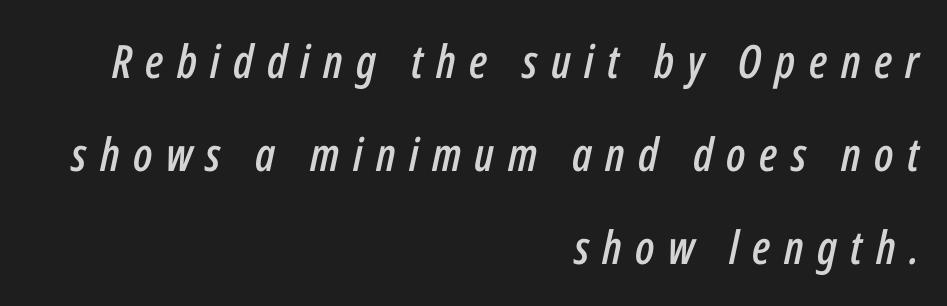
Q: Is the text italic (slanted)? A: Yes, it leans right by about 12 degrees.
Q: Is the text underlined? A: No.
Q: How is the paragraph aligned? A: Right-aligned.
Q: Is the spacing between letters normal or unusually wide? A: Unusually wide.
Q: Is the spacing between lines tight, normal or loose? A: Loose.
Q: Width (condensed, normal, or wide)? A: Condensed.
Q: Stroke contrast? A: Low.
Q: x-height? A: Medium.
Q: Monospaced? A: No.
